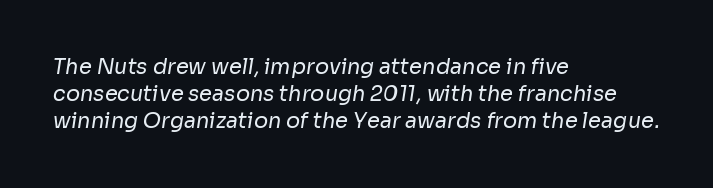
Q: Is the text bold? A: No.
Q: Is the text underlined? A: No.
Q: How is the paragraph aligned? A: Left-aligned.
Q: Is the spacing between letters normal or unusually wide? A: Normal.
Q: Is the spacing between lines tight, normal or loose? A: Normal.
